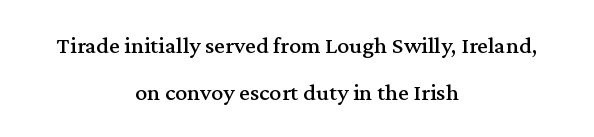
Q: Is the text italic (slanted)? A: No, it is upright.
Q: Is the text underlined? A: No.
Q: How is the paragraph aligned? A: Centered.
Q: Is the spacing between letters normal or unusually wide? A: Normal.
Q: Is the spacing between lines tight, normal or loose? A: Loose.
